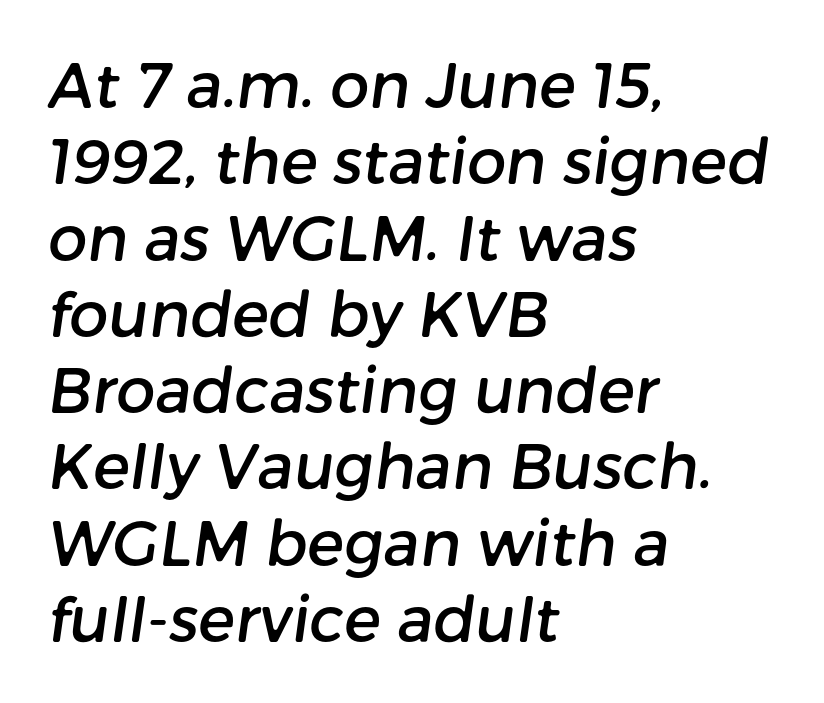
Q: Is the typeface a serif or a sans-serif typeface? A: Sans-serif.
Q: Is the text underlined? A: No.
Q: How is the paragraph aligned? A: Left-aligned.
Q: Is the spacing between letters normal or unusually wide? A: Normal.
Q: Width (condensed, normal, or wide)? A: Normal.
Q: Stroke contrast? A: Low.
Q: x-height? A: Medium.
Q: Monospaced? A: No.
